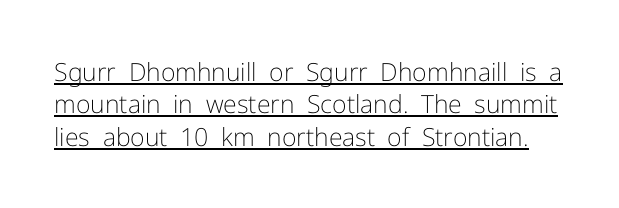
Look at the tracking — it's just the regular setting, nothing added. Successive baselines arrive at the customary interval. Weight class: somewhere from thin through regular. In terms of posture, this sample is upright. The typesetter has applied underlining to the passage shown.
